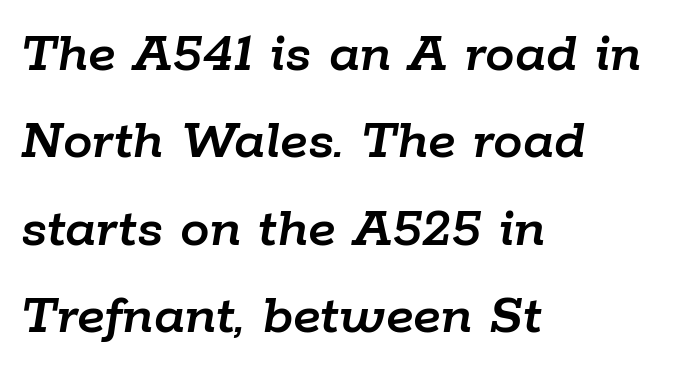
The image shows 59 px text type, italic (leaning right); set left-aligned, normal line spacing (1.48x), normal letter spacing, not underlined; low stroke contrast and a medium x-height.
